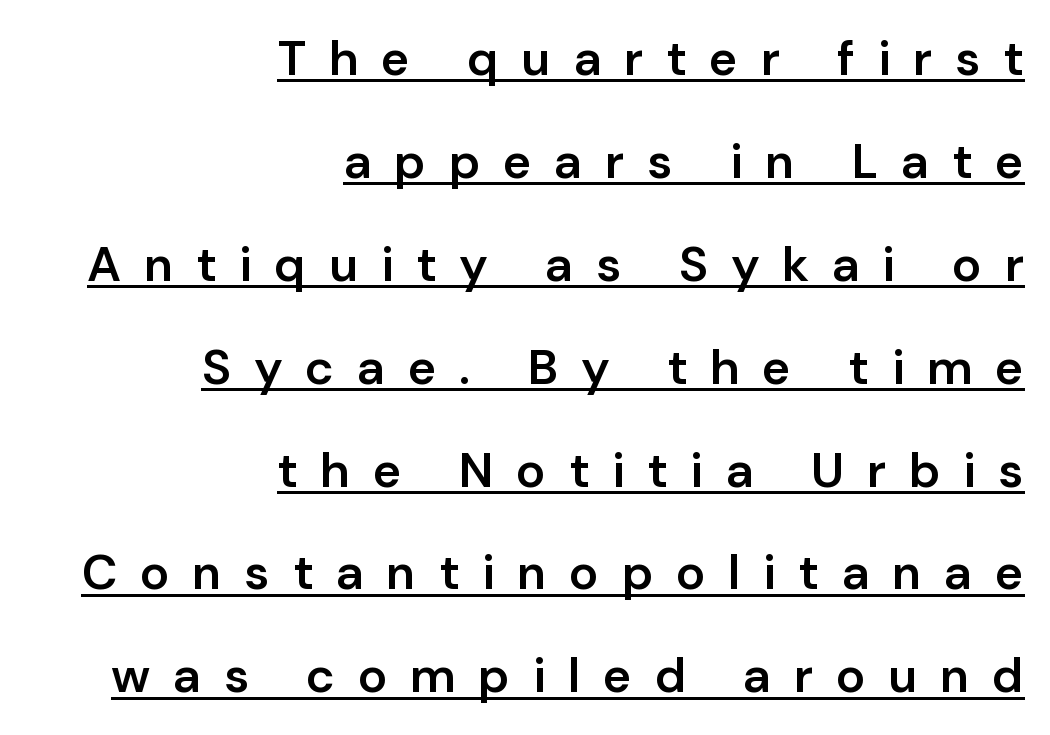
One glance says open: line gaps are wider than usual. Compared with a flush-left layout, this one pins lines to the opposite, right side. A baseline rule has been typeset under these characters. Designer's note — italics off, roman on. The rendering uses a semibold face; strokes are thickened but not to full bold.
